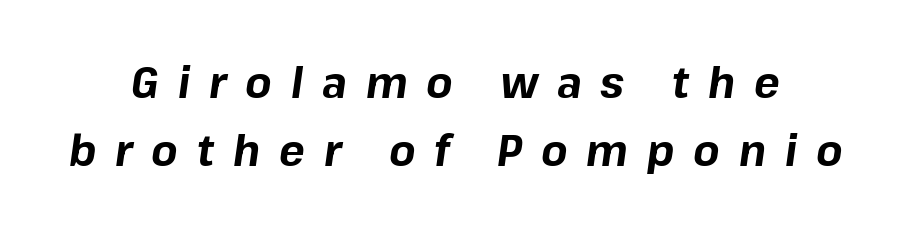
If you drew a line through each stem, it would be angled. Letters rest on an invisible, unmarked baseline. Honestly, the letter spacing is so wide it's the main thing you notice. Spacing verdict: proportional, widths tailored to each character. I'd describe the lettering as bold — thick and assertive.
